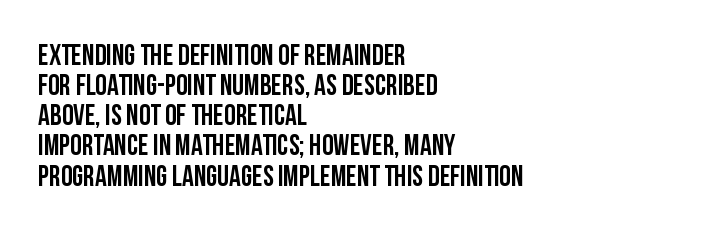
The image shows 29 px condensed sans-serif type, upright; set left-aligned, tight line spacing (1.04x), normal letter spacing, not underlined; low stroke contrast and a large x-height.
